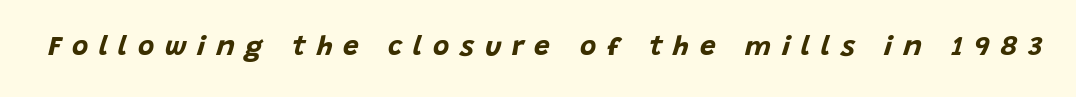
{"italic": "yes", "lean": "right", "slant_degrees": 15, "bold": "yes", "weight": "bold", "width": "normal", "stroke_contrast": "low", "x_height": "large", "monospaced": "no", "underline": "no", "letter_spacing": "wide", "letter_spacing_em": 0.38, "glyph_px": 28}
